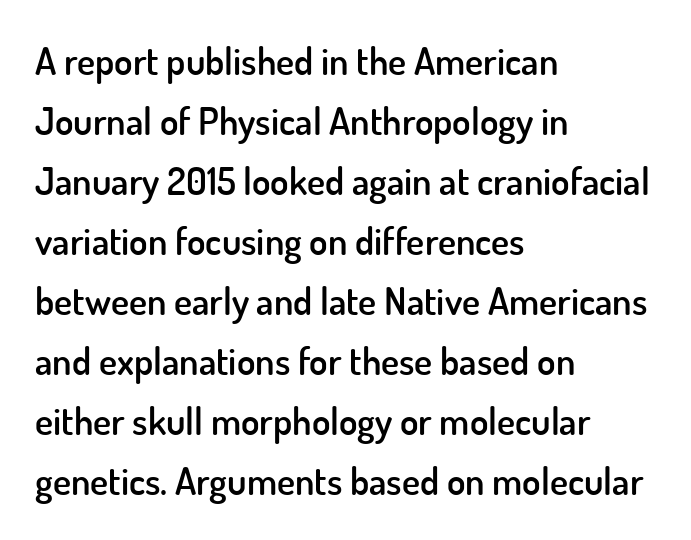
{"serif": "no", "italic": "no", "bold": "semi", "weight": "semibold", "width": "normal", "stroke_contrast": "low", "x_height": "small", "monospaced": "no", "underline": "no", "align": "left", "line_spacing": "normal", "line_spacing_ratio": 1.58, "letter_spacing": "normal", "letter_spacing_em": 0.0, "glyph_px": 38}
